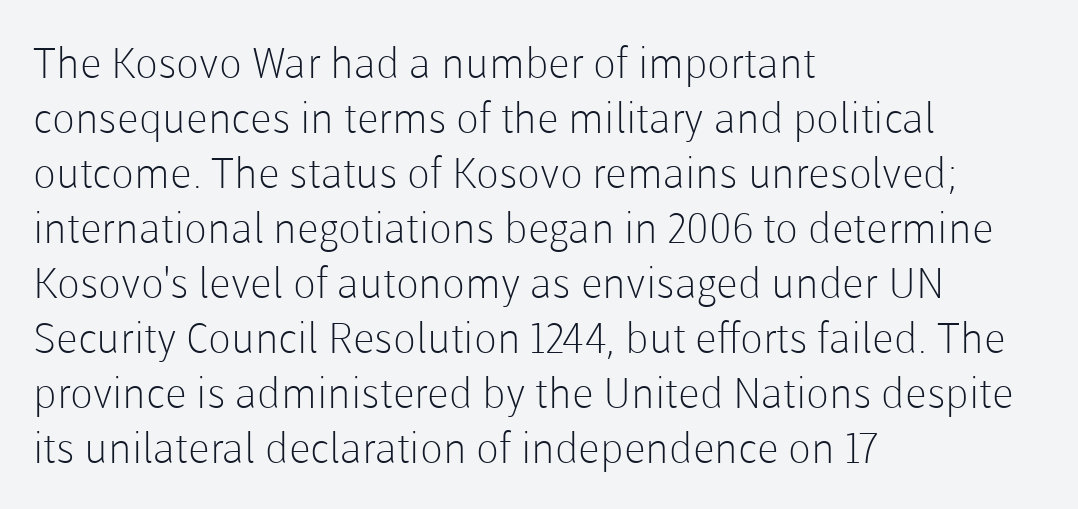
Think of a printed novel: that variable character pitch is what you see here. Successive baselines arrive at the customary interval. The face looks like a standard text weight, possibly lighter. These lines stack with their left ends in a neat column. The zone under the glyphs is completely vacant.
